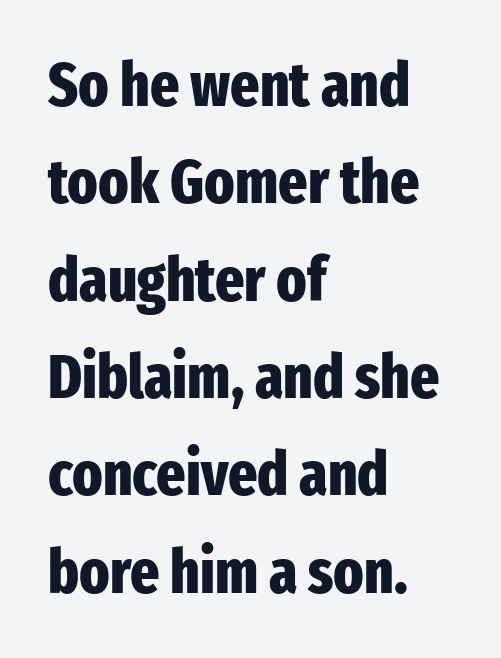
{"serif": "no", "italic": "no", "bold": "yes", "weight": "heavy", "width": "condensed", "stroke_contrast": "low", "x_height": "medium", "monospaced": "no", "underline": "no", "align": "left", "line_spacing": "normal", "line_spacing_ratio": 1.57, "letter_spacing": "normal", "letter_spacing_em": 0.0, "glyph_px": 62}
